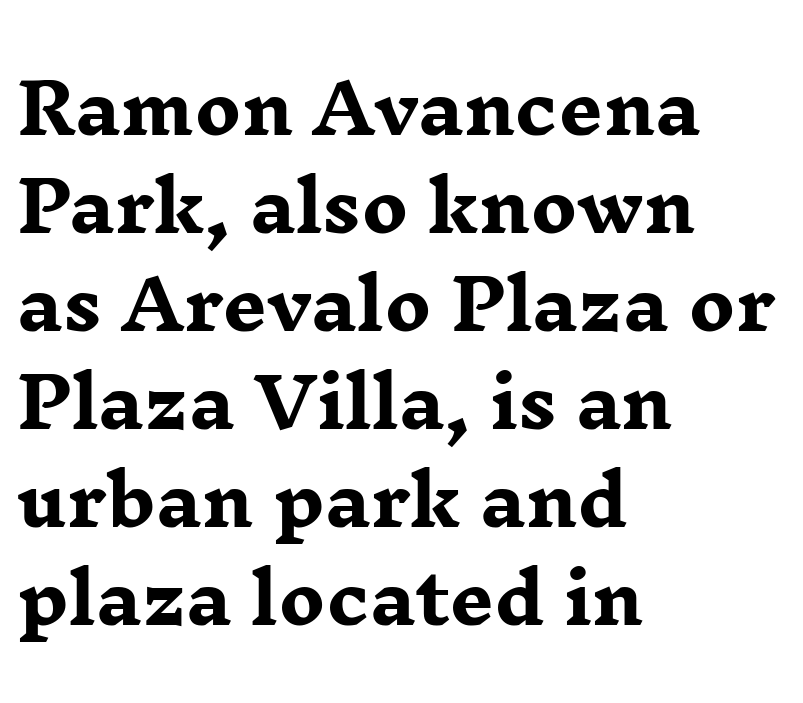
{"serif": "yes", "italic": "no", "bold": "yes", "weight": "heavy", "width": "wide", "stroke_contrast": "low", "x_height": "medium", "monospaced": "no", "underline": "no", "align": "left", "line_spacing": "normal", "line_spacing_ratio": 1.42, "letter_spacing": "normal", "letter_spacing_em": 0.0, "glyph_px": 69}
